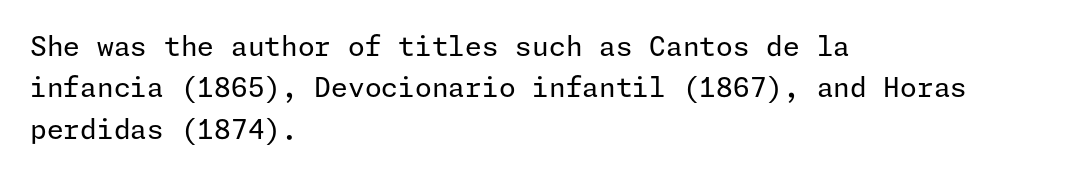
The image shows 27 px text type, upright; set left-aligned, normal line spacing (1.53x), normal letter spacing, not underlined.
